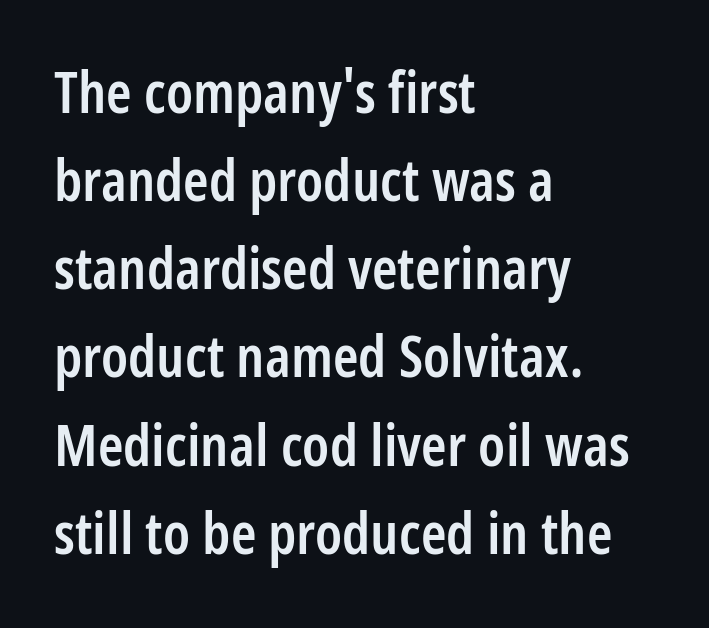
Ordinary non-slanted type is in use. Serif or sans? Sans — the stroke terminals are bare. Weight check: semibold — heavier than regular, not quite bold. This sample is left-justified, so line endings fall wherever the words run out.
